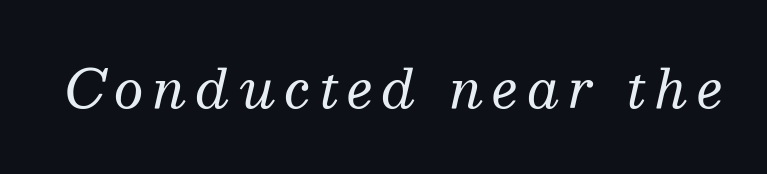
The space beneath each line is pristine and unruled. The face used here is proportionally spaced, like ordinary book or web type. The letters are slanted; this is an italic face. Old-style or modern, the face here clearly has serifs. Is the type heavy? It reads as light-to-regular instead.
